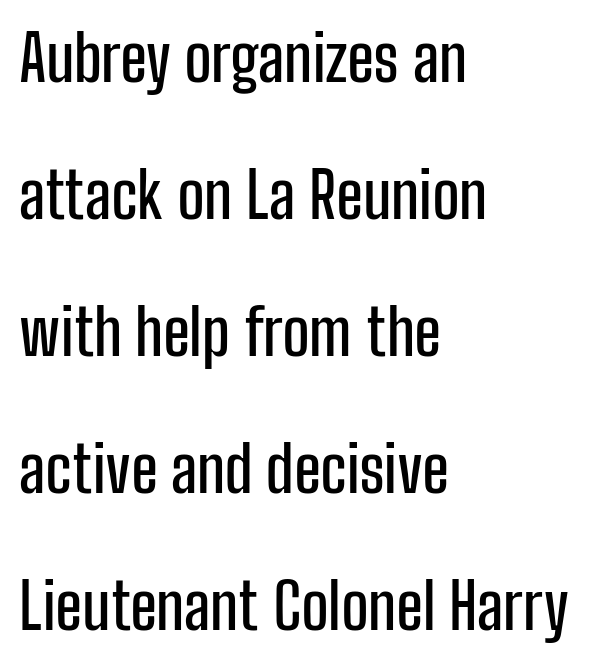
Italic: no, the glyphs are upright roman. Short note: letters normally spaced. The space directly below the letters is spotless. In terms of leading, this rendering errs on the spacious side.
